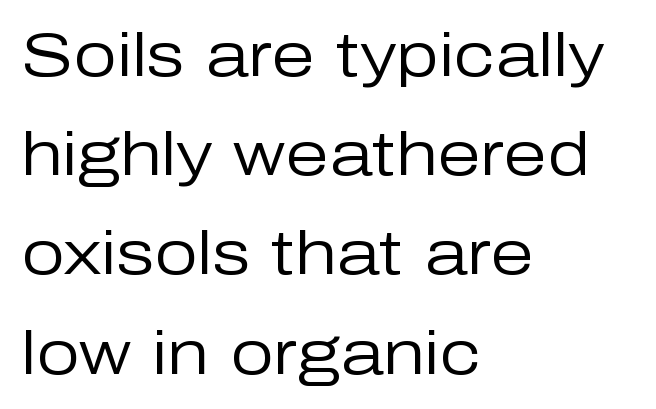
{"serif": "no", "italic": "no", "bold": "no", "weight": "regular", "width": "normal", "stroke_contrast": "low", "x_height": "medium", "monospaced": "no", "underline": "no", "align": "left", "line_spacing": "normal", "line_spacing_ratio": 1.6, "letter_spacing": "normal", "letter_spacing_em": 0.0, "glyph_px": 62}
